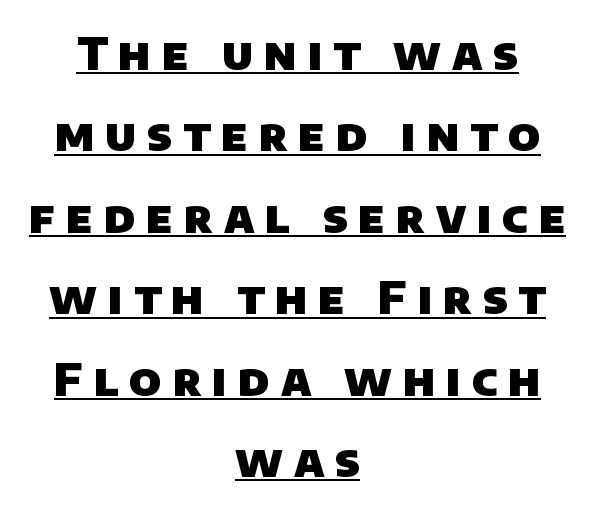
The passage shown is typed in a proportional face where columns would drift. This rendering widens character spacing well past its baseline value. The face used here has the dense, thick strokes of a bold. Which margin do the lines hug? Neither — every line sits in the middle.
